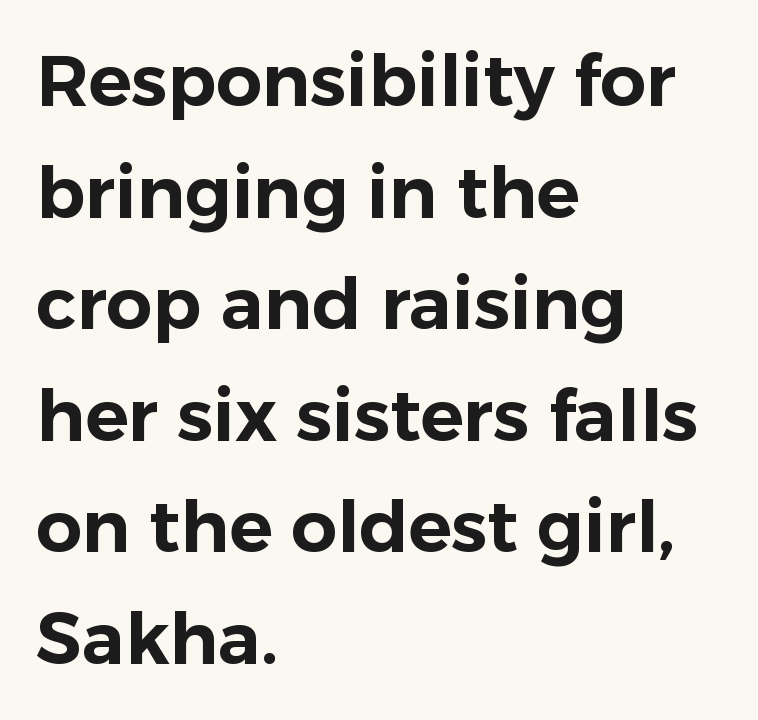
Q: Is the text italic (slanted)? A: No, it is upright.
Q: Is the typeface a serif or a sans-serif typeface? A: Sans-serif.
Q: Is the text underlined? A: No.
Q: How is the paragraph aligned? A: Left-aligned.
Q: Is the spacing between letters normal or unusually wide? A: Normal.
Q: Is the spacing between lines tight, normal or loose? A: Normal.
Q: Width (condensed, normal, or wide)? A: Normal.
Q: Stroke contrast? A: Low.
Q: x-height? A: Medium.
Q: Monospaced? A: No.
